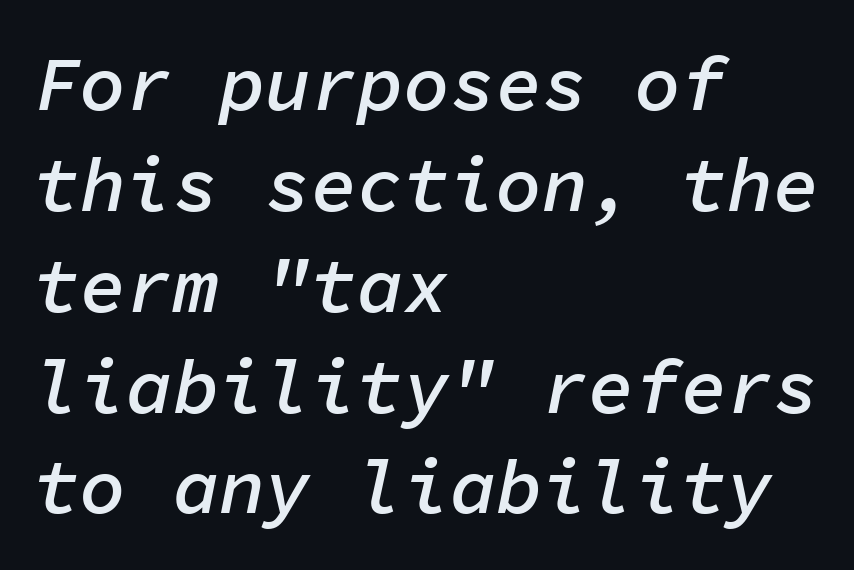
Q: Is the text bold? A: Semi-bold.
Q: Is the text italic (slanted)? A: Yes, it leans right by about 11 degrees.
Q: Is the text underlined? A: No.
Q: How is the paragraph aligned? A: Left-aligned.
Q: Is the spacing between letters normal or unusually wide? A: Normal.
Q: Is the spacing between lines tight, normal or loose? A: Normal.
Q: Width (condensed, normal, or wide)? A: Normal.
Q: Stroke contrast? A: Low.
Q: x-height? A: Medium.
Q: Monospaced? A: Yes.
